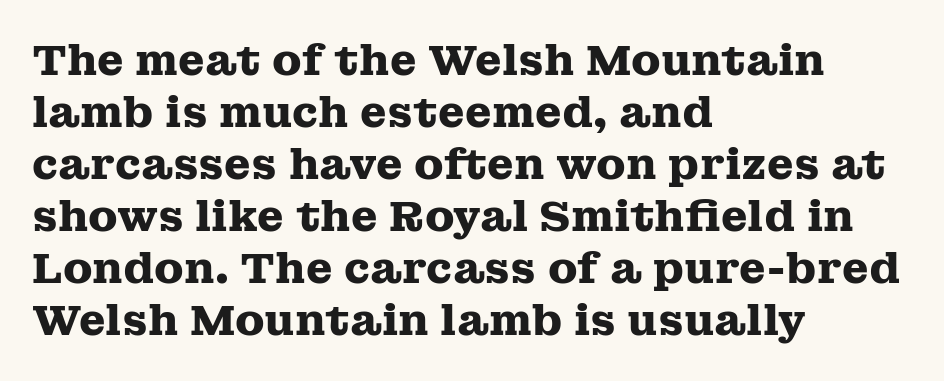
Q: Is the text bold? A: Yes.
Q: Is the text italic (slanted)? A: No, it is upright.
Q: Is the typeface a serif or a sans-serif typeface? A: Serif.
Q: Is the text underlined? A: No.
Q: How is the paragraph aligned? A: Left-aligned.
Q: Is the spacing between letters normal or unusually wide? A: Normal.
Q: Width (condensed, normal, or wide)? A: Wide.
Q: Stroke contrast? A: Medium.
Q: x-height? A: Medium.
Q: Monospaced? A: No.
